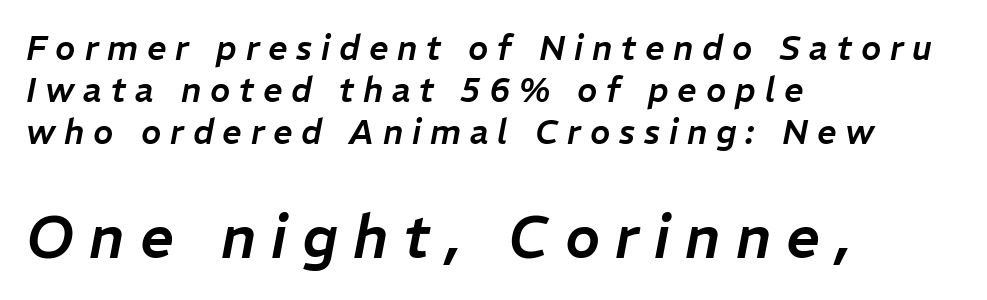
The image shows 59 px text type, italic (leaning right); set left-aligned, line spacing 1.24x, unusually wide letter spacing (+0.26 em), not underlined; the second (bottom) block is 1.74x larger; low stroke contrast and a medium x-height.
